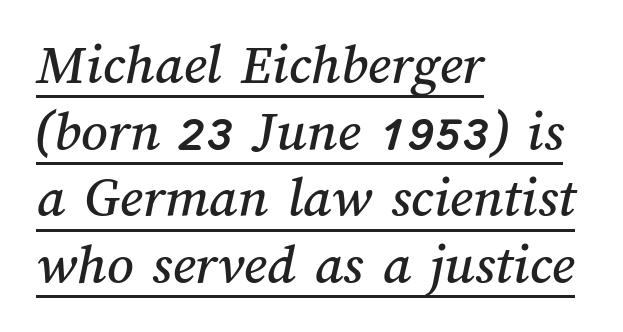
{"width": "normal", "stroke_contrast": "medium", "x_height": "medium", "monospaced": "no", "underline": "yes", "align": "left", "line_spacing": "tight", "line_spacing_ratio": 1.15, "letter_spacing": "normal", "letter_spacing_em": 0.0, "glyph_px": 58}
